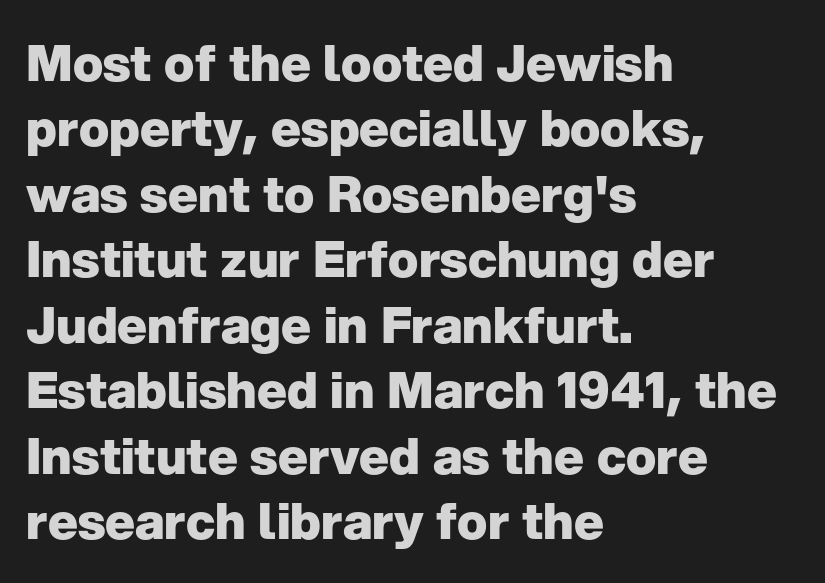
Q: Is the text bold? A: Yes.
Q: Is the text italic (slanted)? A: No, it is upright.
Q: Is the typeface a serif or a sans-serif typeface? A: Sans-serif.
Q: Is the text underlined? A: No.
Q: How is the paragraph aligned? A: Left-aligned.
Q: Is the spacing between letters normal or unusually wide? A: Normal.
Q: Is the spacing between lines tight, normal or loose? A: Normal.
Q: Width (condensed, normal, or wide)? A: Normal.
Q: Stroke contrast? A: Low.
Q: x-height? A: Medium.
Q: Monospaced? A: No.
